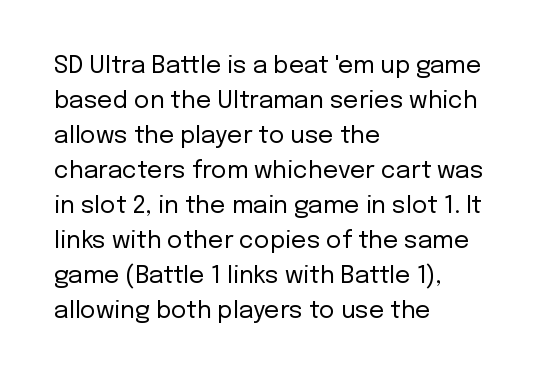
No word sits above an underline. This is the regular roman posture of the typeface. The lines in this sample share a left origin and differ only in where they stop. Successive baselines arrive at the customary interval.
